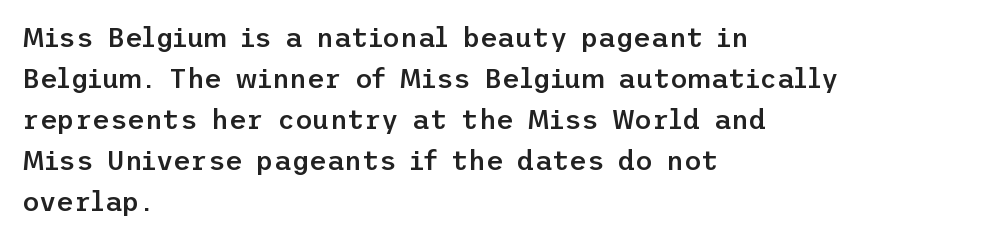
Q: Is the text bold? A: Semi-bold.
Q: Is the text italic (slanted)? A: No, it is upright.
Q: Is the text underlined? A: No.
Q: How is the paragraph aligned? A: Left-aligned.
Q: Is the spacing between letters normal or unusually wide? A: Normal.
Q: Is the spacing between lines tight, normal or loose? A: Normal.
